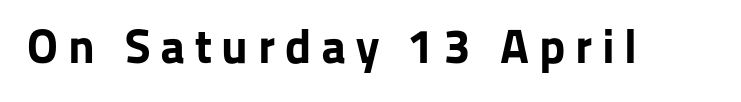
Is this a fixed-width face? No — the glyphs have proportional, varying widths. The type sits square on the baseline with zero lean. Unlike a traditional serif, this face leaves its strokes unadorned. Glance below the letters and you will spot only blank space.
